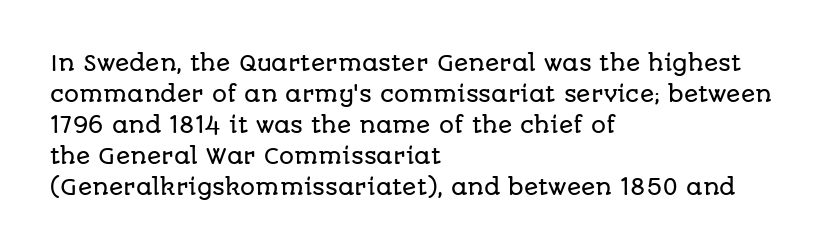
Does the copy run flush right? No — it runs flush left. The specimen reads as upright at a glance. Between one letter and the next there's only the usual sliver of space. The designer left line spacing at the default.
